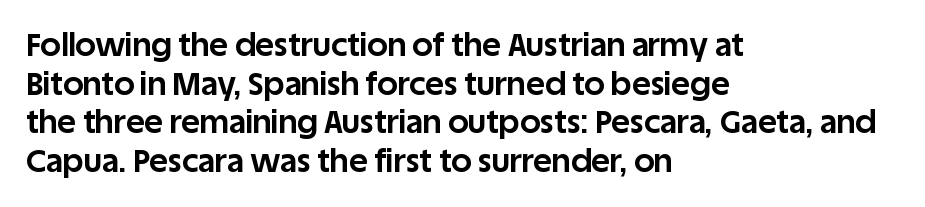
{"serif": "no", "italic": "no", "bold": "yes", "weight": "bold", "width": "normal", "stroke_contrast": "low", "x_height": "large", "monospaced": "no", "underline": "no", "align": "left", "line_spacing_ratio": 1.21, "letter_spacing": "normal", "letter_spacing_em": 0.0, "glyph_px": 32}
